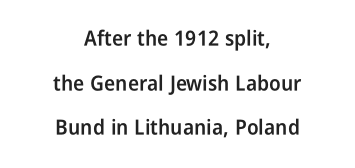
The image shows 21 px text type, upright; set centered, loose line spacing (2.13x), normal letter spacing, not underlined.
